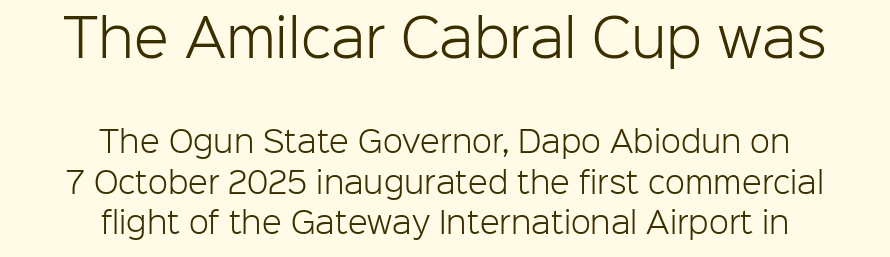
Large over small — that's the arrangement of the two blocks here. The face used here is proportionally spaced, like ordinary book or web type. The type family on display is of the sans-serif kind. The words here are not underlined.
